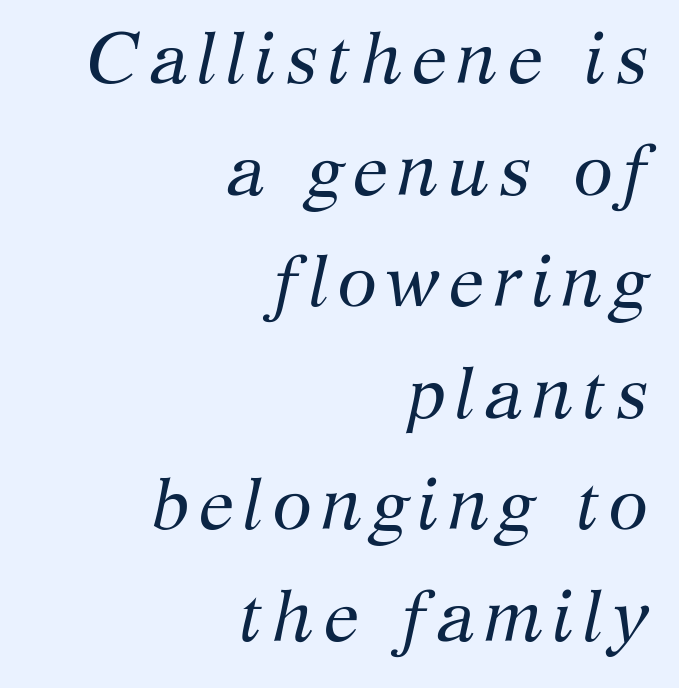
Q: Is the text bold? A: No.
Q: Is the text italic (slanted)? A: Yes, it leans right by about 12 degrees.
Q: Is the typeface a serif or a sans-serif typeface? A: Serif.
Q: Is the text underlined? A: No.
Q: How is the paragraph aligned? A: Right-aligned.
Q: Is the spacing between lines tight, normal or loose? A: Normal.
Q: Width (condensed, normal, or wide)? A: Normal.
Q: Stroke contrast? A: Medium.
Q: x-height? A: Medium.
Q: Monospaced? A: No.
